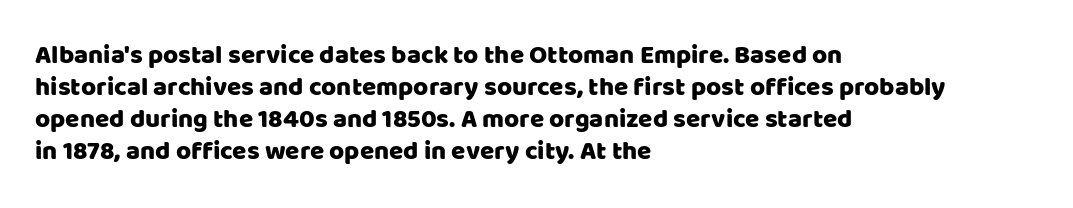
The image shows 26 px text type, upright; set left-aligned, line spacing 1.23x, normal letter spacing, not underlined.
